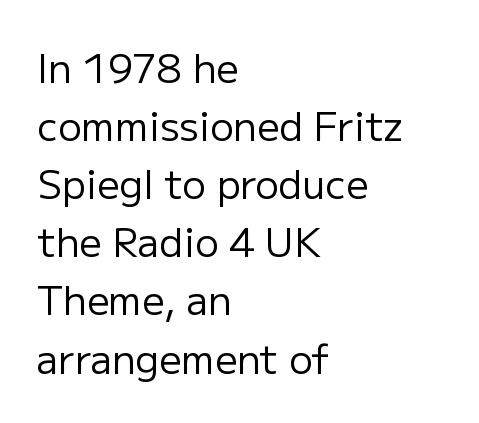
No feet cap the strokes, marking this as sans-serif type. Stroke mass is kept to a normal reading level or below. Vertically, the passage feels balanced, rows spaced as you'd expect. Students, note that the glyphs here touch the page at normal intervals. Looks like regular typesetting: each glyph gets only the width it needs. This rendering features lettering with no underline.
